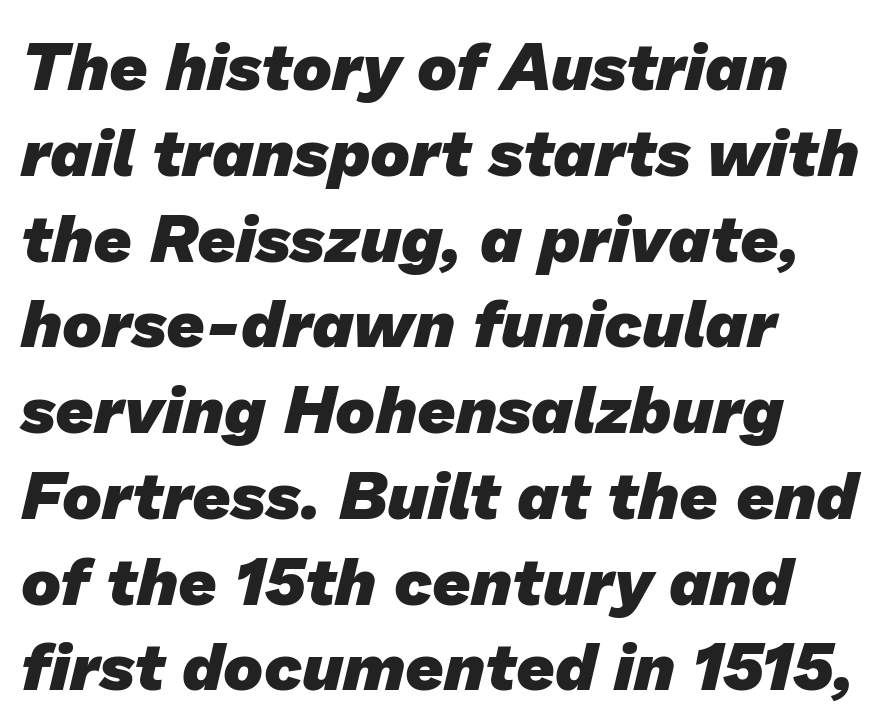
Unmarked baselines from the first word to the last. To sum up the face: it is a sans, with no serifs. Line starts are locked; line ends wander. Regarding leading, the lines here are spaced in the standard way. The letters sit at their default tracking, neither squeezed nor spread. Is the type bold? Yes — the strokes are clearly thick and heavy.
